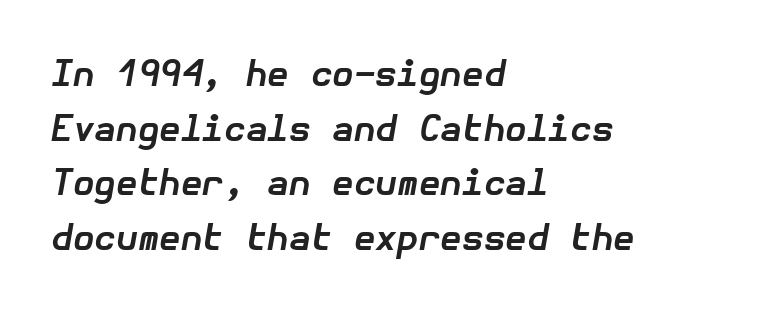
Q: Is the text bold? A: Yes.
Q: Is the text italic (slanted)? A: Yes, it leans right by about 10 degrees.
Q: Is the text underlined? A: No.
Q: How is the paragraph aligned? A: Left-aligned.
Q: Is the spacing between letters normal or unusually wide? A: Normal.
Q: Is the spacing between lines tight, normal or loose? A: Normal.
Q: Width (condensed, normal, or wide)? A: Normal.
Q: Stroke contrast? A: Low.
Q: x-height? A: Medium.
